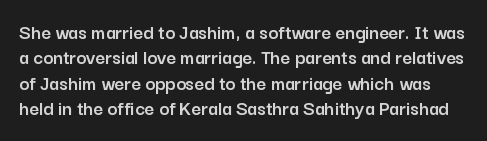
Q: Is the text italic (slanted)? A: No, it is upright.
Q: Is the text underlined? A: No.
Q: Is the spacing between letters normal or unusually wide? A: Normal.
